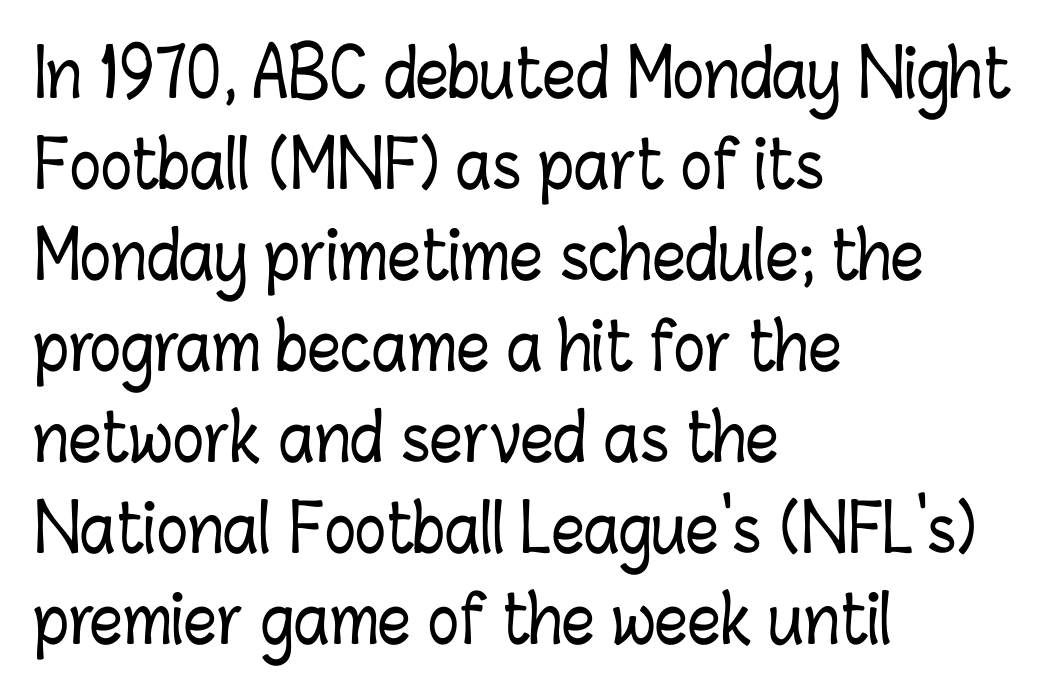
Q: Is the text italic (slanted)? A: No, it is upright.
Q: Is the text underlined? A: No.
Q: How is the paragraph aligned? A: Left-aligned.
Q: Is the spacing between letters normal or unusually wide? A: Normal.
Q: Is the spacing between lines tight, normal or loose? A: Normal.
Q: Width (condensed, normal, or wide)? A: Condensed.
Q: Stroke contrast? A: Low.
Q: x-height? A: Medium.
Q: Monospaced? A: No.
